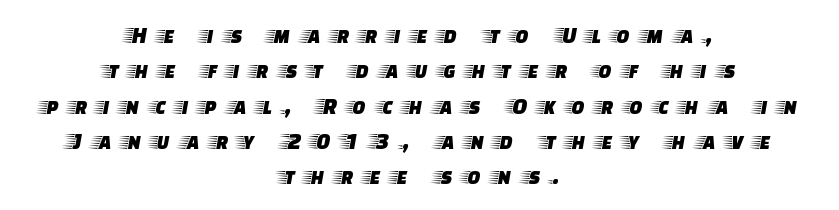
The image shows 24 px text type; set centered, normal line spacing (1.47x), unusually wide letter spacing (+0.47 em), not underlined.
